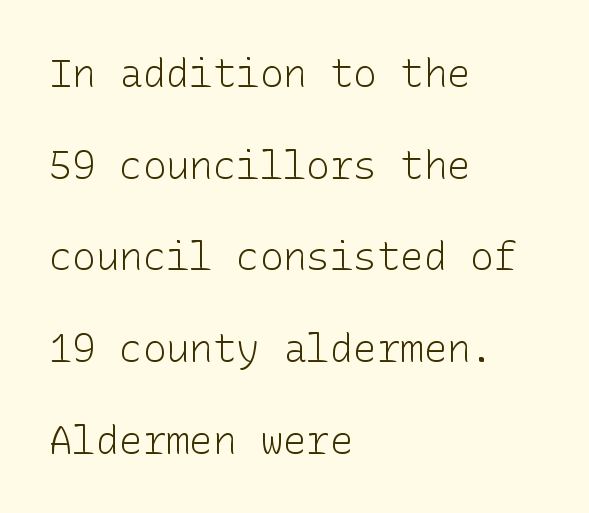
The image shows 39 px light sans-serif type, upright; set left-aligned, loose line spacing (2.35x), normal letter spacing, not underlined; low stroke contrast and a medium x-height.
